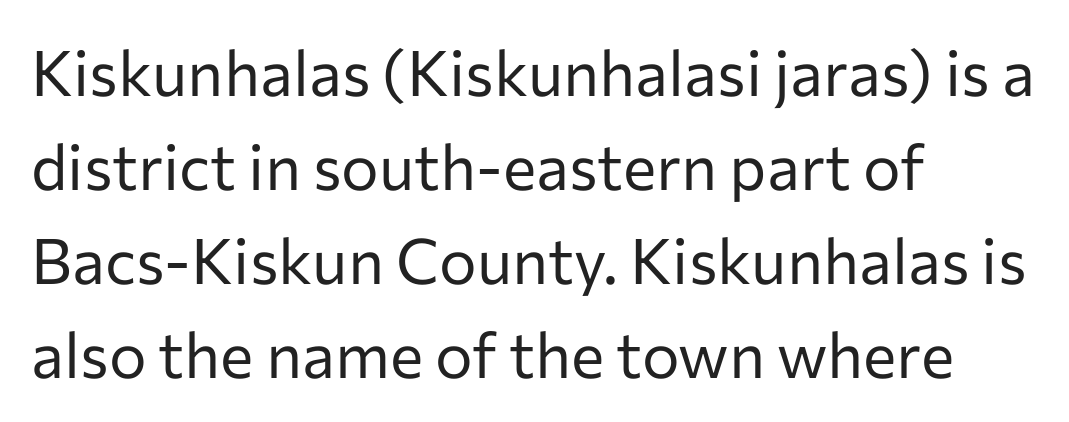
{"serif": "no", "italic": "no", "bold": "no", "weight": "regular", "width": "normal", "stroke_contrast": "low", "x_height": "medium", "monospaced": "no", "underline": "no", "align": "left", "line_spacing": "normal", "line_spacing_ratio": 1.49, "letter_spacing": "normal", "letter_spacing_em": 0.0, "glyph_px": 63}
